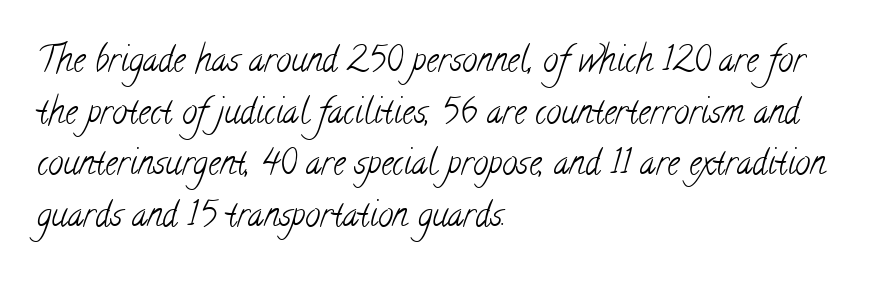
Unmarked baselines from the first word to the last. Here the designer chose a conventional face with non-uniform glyph widths. These lines are set flush left with a ragged right edge. Observe the ordinary spacing: letters are neighbours, not strangers. Interline gaps are of average width in this sample. A quiet, ordinary-to-light weight characterises the typeface.
